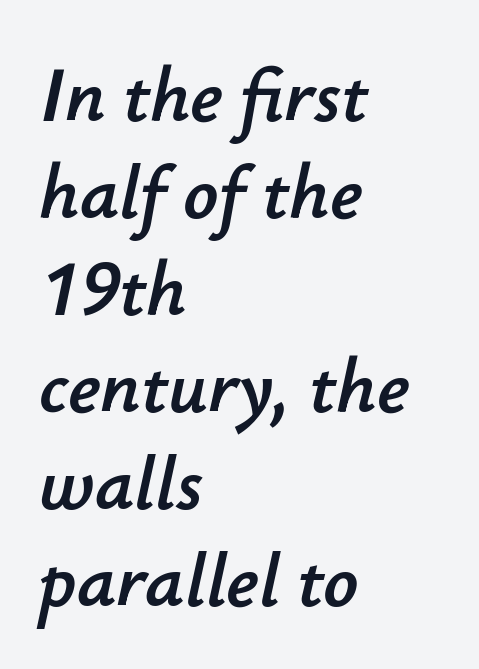
The image shows 77 px text type, italic (leaning right); set left-aligned, normal line spacing (1.26x), normal letter spacing, not underlined; low stroke contrast and a small x-height.
